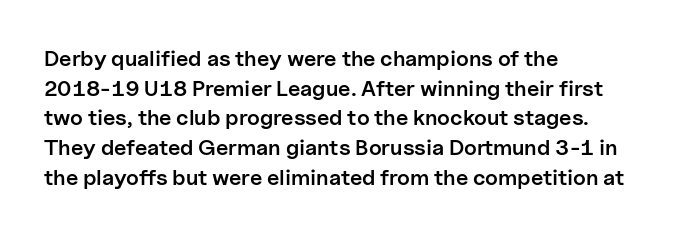
No word sits above an underline. Look at the stroke-to-counter ratio: somewhat heavy, a semibold. When letters stand straight like this, we call the style roman or upright. Observe the ordinary spacing: letters are neighbours, not strangers. The space between consecutive lines is moderate.
